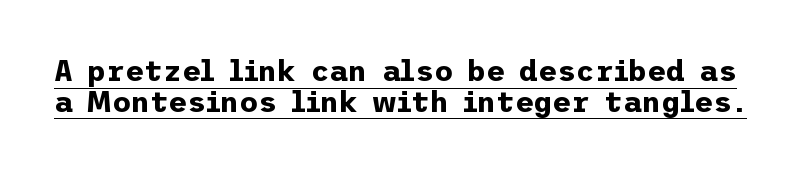
The image shows 29 px bold sans-serif type, upright; set tight line spacing (1.06x), normal letter spacing, underlined; low stroke contrast and a medium x-height.
